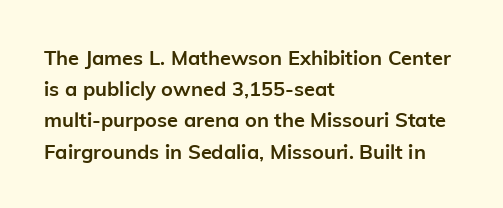
{"italic": "no", "bold": "yes", "underline": "no", "align": "left", "line_spacing": "normal", "line_spacing_ratio": 1.56, "letter_spacing": "normal", "letter_spacing_em": 0.0, "glyph_px": 20}
